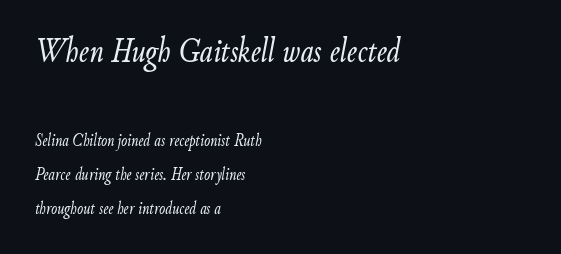
Q: Is the text bold? A: No.
Q: Is the text italic (slanted)? A: Yes, it leans right by about 9 degrees.
Q: Is the text underlined? A: No.
Q: How is the paragraph aligned? A: Left-aligned.
Q: Is the spacing between letters normal or unusually wide? A: Normal.
Q: Which block of text is set in a larger size, the first (top) or the second (bottom)? A: The first (top) one.
Q: Width (condensed, normal, or wide)? A: Condensed.
Q: Stroke contrast? A: Low.
Q: x-height? A: Small.
Q: Monospaced? A: No.
